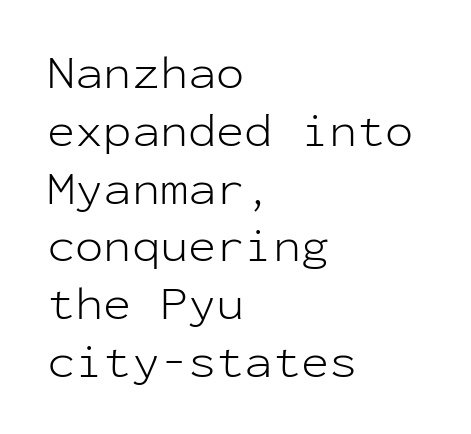
Ascenders rise straight up at ninety degrees. These lines are set flush left with a ragged right edge. Descender tails drop into unmarked territory. Stems and bowls with no extra thickness — not bold.
